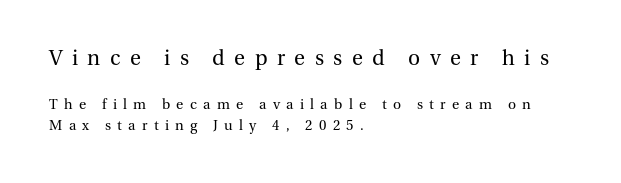
Q: Is the text bold? A: No.
Q: Is the text italic (slanted)? A: No, it is upright.
Q: Is the text underlined? A: No.
Q: How is the paragraph aligned? A: Left-aligned.
Q: Is the spacing between letters normal or unusually wide? A: Unusually wide.
Q: Is the spacing between lines tight, normal or loose? A: Normal.
Q: Which block of text is set in a larger size, the first (top) or the second (bottom)? A: The first (top) one.
